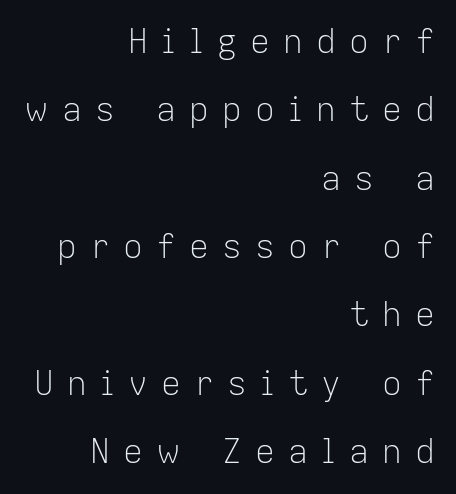
Short note: letters widely spaced. Notice the wide empty band between every row — that's loose leading. Has an underline been added? It has not. Character widths vary here, with narrow letters taking less room than wide ones. These glyphs show unthickened strokes, regular width or finer. The lettering stays uniformly vertical, giving the passage a roman look.
